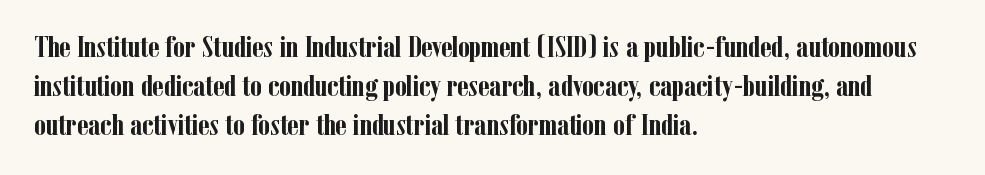
The image shows 30 px semibold, condensed serif type, upright; set left-aligned, normal line spacing (1.3x), normal letter spacing, not underlined; low stroke contrast and a medium x-height.
